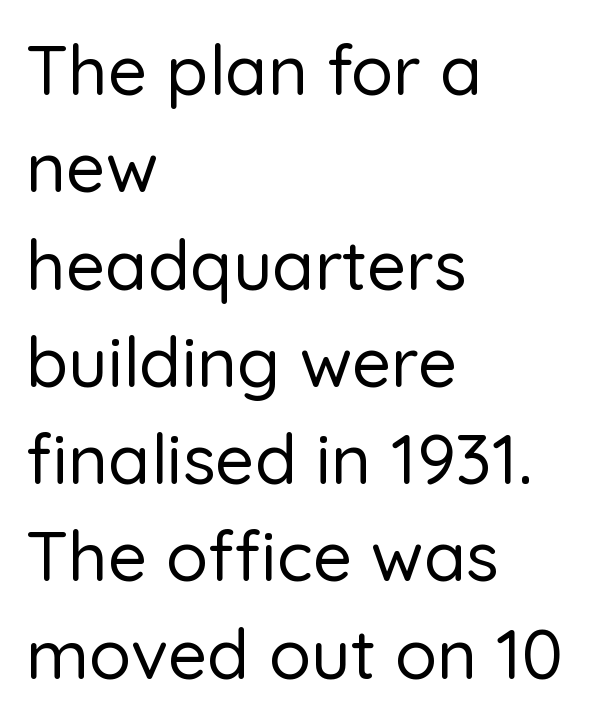
{"serif": "no", "italic": "no", "width": "normal", "stroke_contrast": "low", "x_height": "medium", "monospaced": "no", "underline": "no", "align": "left", "line_spacing": "normal", "line_spacing_ratio": 1.41, "letter_spacing": "normal", "letter_spacing_em": 0.0, "glyph_px": 69}
